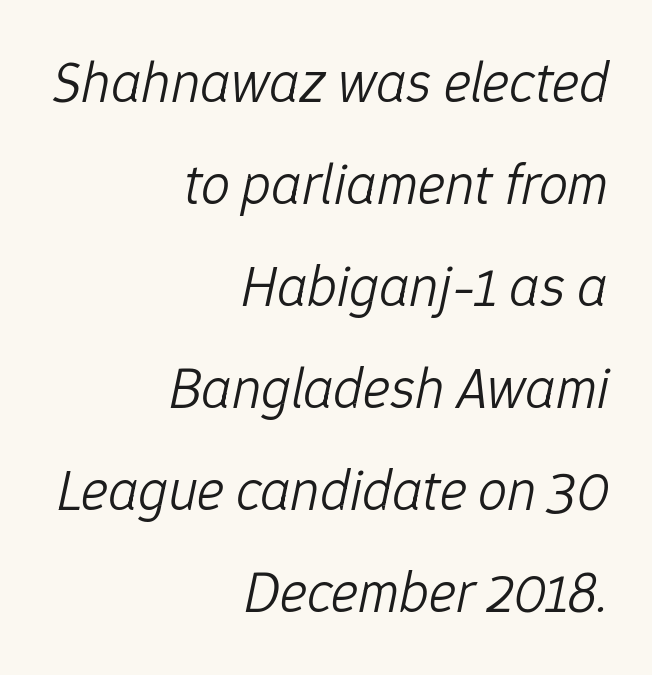
Do the characters align in a grid? No, the font is proportional. A flush-right, rag-left setting is used for this passage. The letters sit at their default tracking, neither squeezed nor spread. The letters look calm and open, with moderate or lighter stems. You can tell it's italic because the verticals aren't actually vertical.
